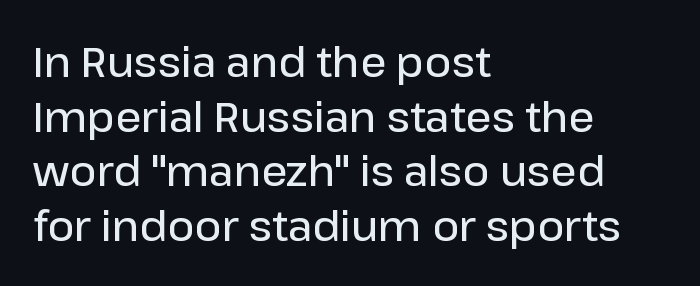
The image shows 41 px semibold sans-serif type, upright; set left-aligned, normal line spacing (1.33x), normal letter spacing, not underlined; low stroke contrast and a medium x-height.
